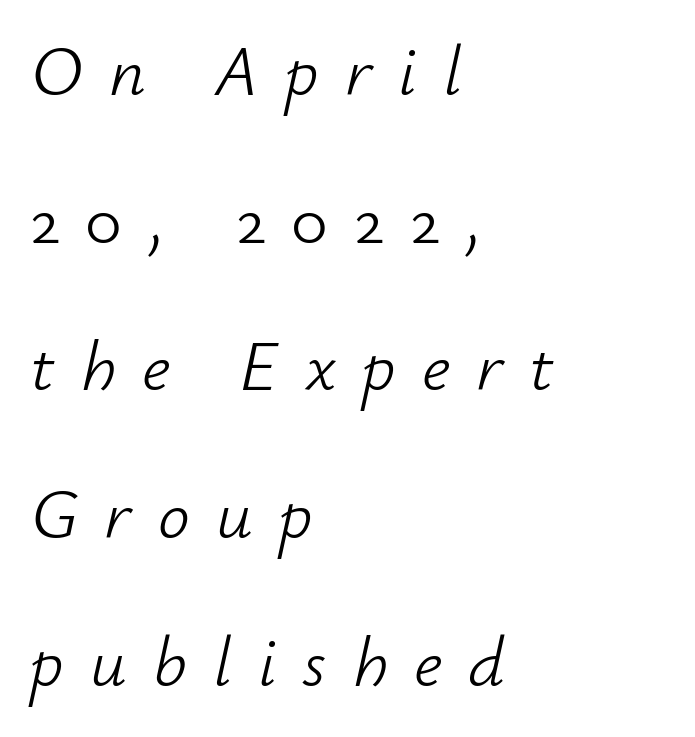
The image shows 71 px light type, italic (leaning right); set left-aligned, loose line spacing (2.08x), unusually wide letter spacing (+0.37 em), not underlined; low stroke contrast and a small x-height.
